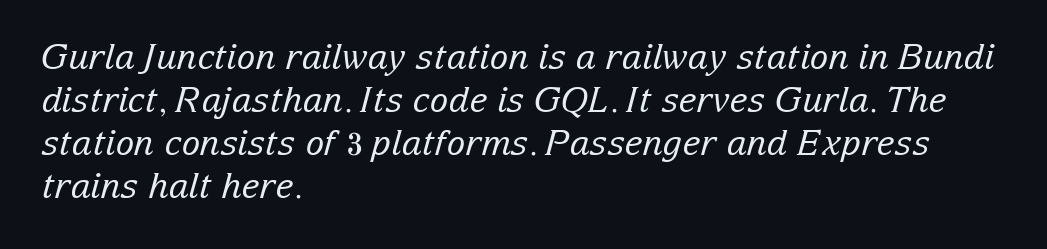
{"serif": "yes", "italic": "yes", "lean": "right", "slant_degrees": 15, "bold": "no", "weight": "regular", "width": "normal", "stroke_contrast": "low", "x_height": "medium", "monospaced": "no", "underline": "no", "align": "left", "line_spacing_ratio": 1.23, "letter_spacing": "normal", "letter_spacing_em": 0.0, "glyph_px": 35}
